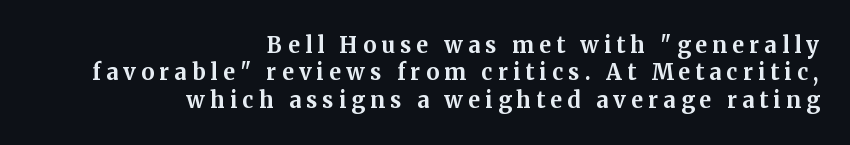
{"italic": "no", "bold": "yes", "underline": "no", "align": "right", "line_spacing": "normal", "line_spacing_ratio": 1.25, "letter_spacing": "wide", "letter_spacing_em": 0.24, "glyph_px": 22}
